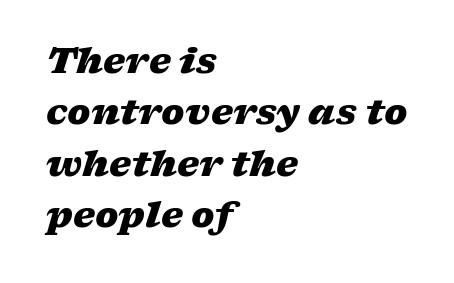
{"italic": "yes", "lean": "right", "slant_degrees": 17, "bold": "yes", "weight": "heavy", "width": "wide", "stroke_contrast": "low", "x_height": "medium", "monospaced": "no", "underline": "no", "align": "left", "line_spacing": "normal", "line_spacing_ratio": 1.47, "letter_spacing": "normal", "letter_spacing_em": 0.0, "glyph_px": 35}
